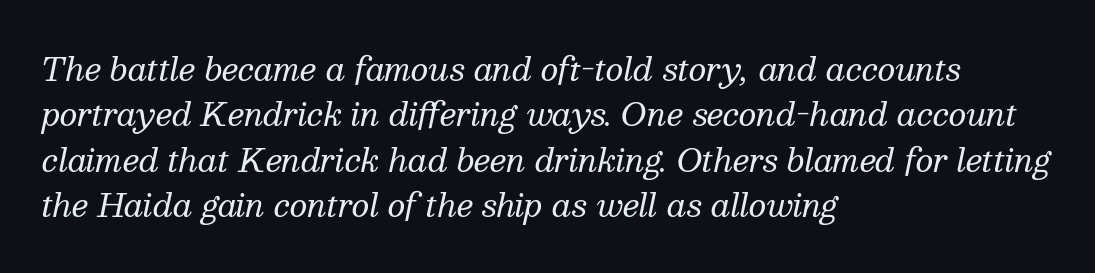
The image shows 31 px regular-weight serif type, italic (leaning right); set left-aligned, normal line spacing (1.46x), normal letter spacing, not underlined; medium stroke contrast and a medium x-height.
